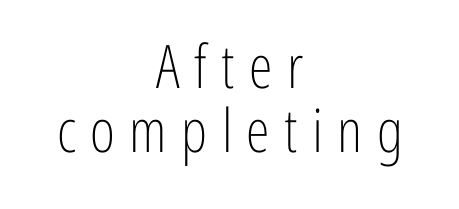
Q: Is the text bold? A: No.
Q: Is the text italic (slanted)? A: No, it is upright.
Q: Is the typeface a serif or a sans-serif typeface? A: Sans-serif.
Q: Is the text underlined? A: No.
Q: How is the paragraph aligned? A: Centered.
Q: Is the spacing between letters normal or unusually wide? A: Unusually wide.
Q: Is the spacing between lines tight, normal or loose? A: Tight.
Q: Width (condensed, normal, or wide)? A: Condensed.
Q: Stroke contrast? A: Low.
Q: x-height? A: Medium.
Q: Monospaced? A: No.
